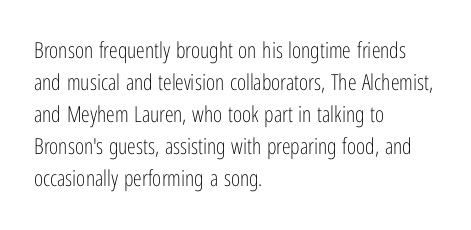
This sample uses an upright cut, with every glyph sitting square on the baseline. Check the space under the baseline: it is left empty. These lines are set flush left with a ragged right edge. Weight: not bold — regular or lighter.
